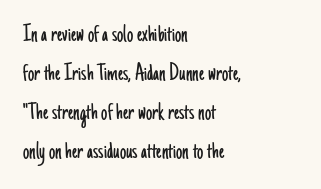
Q: Is the text bold? A: No.
Q: Is the text italic (slanted)? A: No, it is upright.
Q: Is the text underlined? A: No.
Q: How is the paragraph aligned? A: Left-aligned.
Q: Is the spacing between letters normal or unusually wide? A: Normal.
Q: Is the spacing between lines tight, normal or loose? A: Normal.
